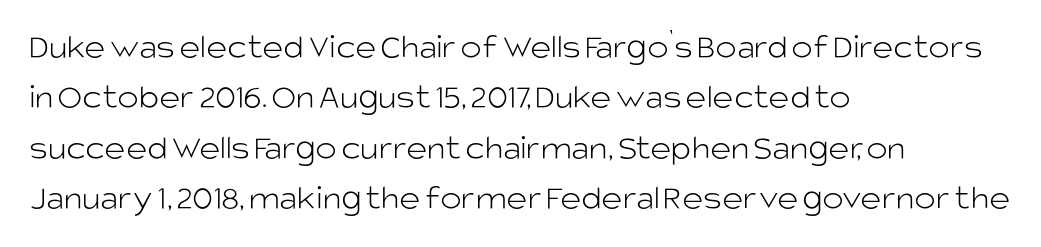
Q: Is the text bold? A: No.
Q: Is the text italic (slanted)? A: No, it is upright.
Q: Is the typeface a serif or a sans-serif typeface? A: Sans-serif.
Q: Is the text underlined? A: No.
Q: How is the paragraph aligned? A: Left-aligned.
Q: Is the spacing between letters normal or unusually wide? A: Normal.
Q: Is the spacing between lines tight, normal or loose? A: Normal.
Q: Width (condensed, normal, or wide)? A: Normal.
Q: Stroke contrast? A: Low.
Q: x-height? A: Large.
Q: Monospaced? A: No.
